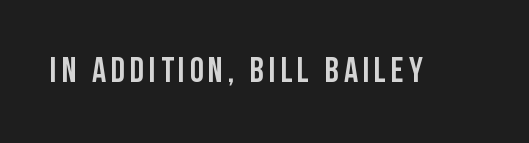
The rendering uses natural spacing where letterforms have individual widths. The text was rendered using a sans face with plain stroke endings. The letters stand straight up with perfectly vertical stems. The glyphs are unaccompanied by any horizontal stroke below them.
